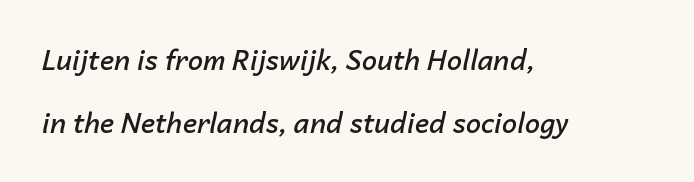
Q: Is the text bold? A: Semi-bold.
Q: Is the text italic (slanted)? A: Yes, it leans right by about 14 degrees.
Q: Is the text underlined? A: No.
Q: How is the paragraph aligned? A: Left-aligned.
Q: Is the spacing between letters normal or unusually wide? A: Normal.
Q: Is the spacing between lines tight, normal or loose? A: Loose.
